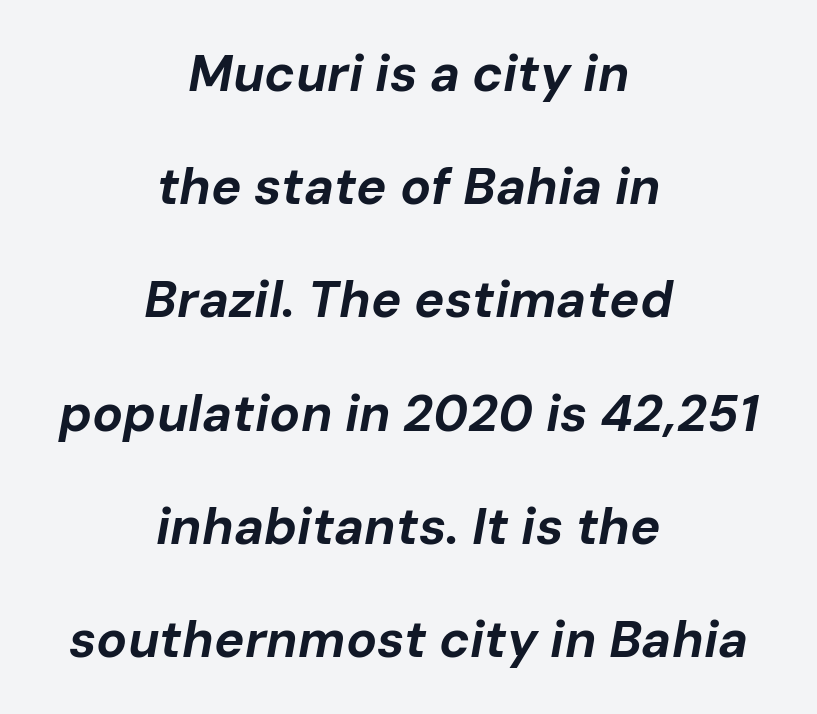
The image shows 51 px bold type, italic (leaning right); set centered, loose line spacing (2.22x), normal letter spacing, not underlined; low stroke contrast and a medium x-height.
